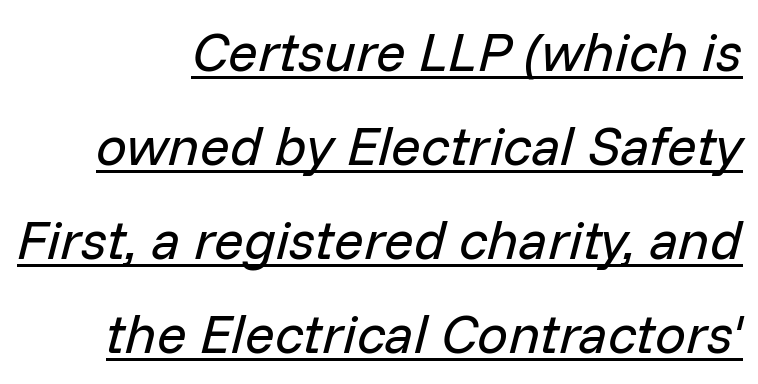
The image shows 55 px regular-weight type, italic (leaning right); set right-aligned, line spacing 1.71x, normal letter spacing, underlined; low stroke contrast and a medium x-height.
